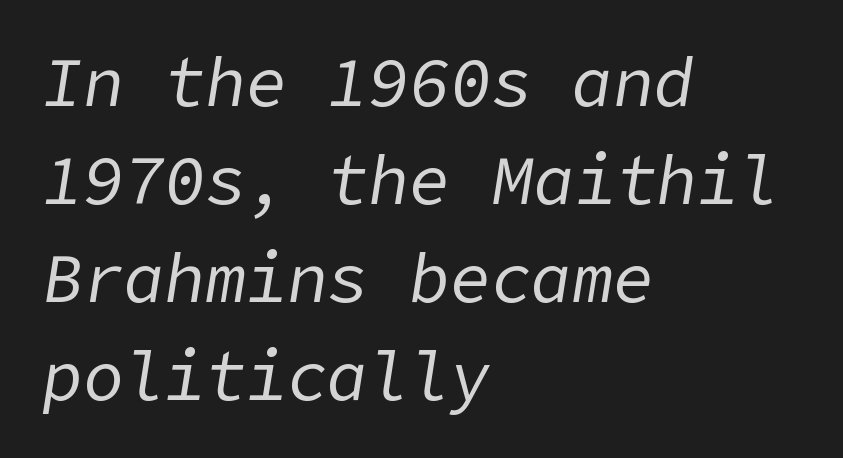
Q: Is the text bold? A: No.
Q: Is the text italic (slanted)? A: Yes, it leans right by about 9 degrees.
Q: Is the text underlined? A: No.
Q: How is the paragraph aligned? A: Left-aligned.
Q: Is the spacing between letters normal or unusually wide? A: Normal.
Q: Is the spacing between lines tight, normal or loose? A: Normal.
Q: Width (condensed, normal, or wide)? A: Normal.
Q: Stroke contrast? A: Low.
Q: x-height? A: Medium.
